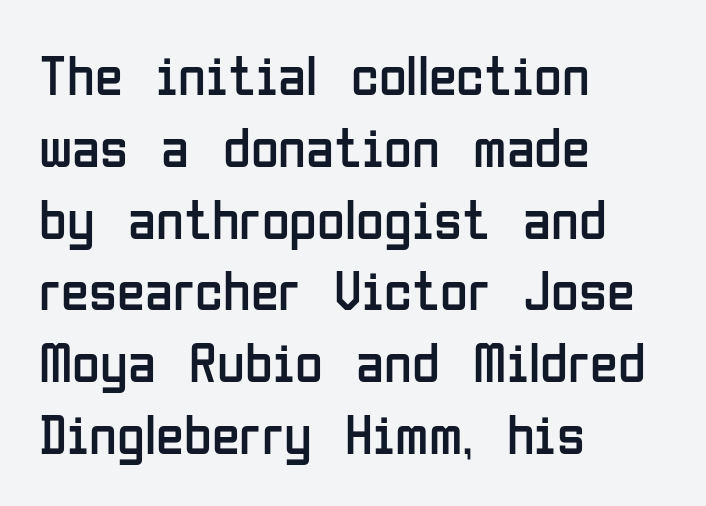
The image shows 57 px regular-weight, condensed sans-serif type, upright; set left-aligned, normal line spacing (1.26x), normal letter spacing, not underlined; low stroke contrast and a medium x-height.
